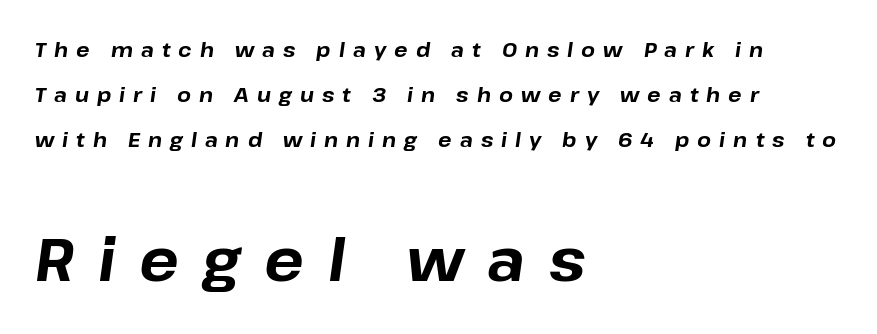
Q: Is the text bold? A: Yes.
Q: Is the text italic (slanted)? A: Yes, it leans right by about 8 degrees.
Q: Is the text underlined? A: No.
Q: How is the paragraph aligned? A: Left-aligned.
Q: Is the spacing between letters normal or unusually wide? A: Unusually wide.
Q: Is the spacing between lines tight, normal or loose? A: Loose.
Q: Which block of text is set in a larger size, the first (top) or the second (bottom)? A: The second (bottom) one.
Q: Width (condensed, normal, or wide)? A: Normal.
Q: Stroke contrast? A: Low.
Q: x-height? A: Medium.
Q: Monospaced? A: No.
